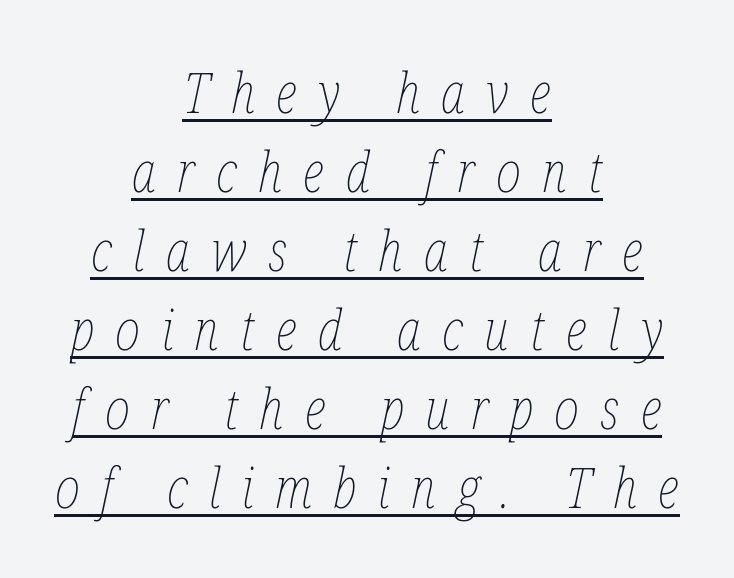
The image shows 56 px thin, condensed type, italic (leaning right); set centered, normal line spacing (1.41x), unusually wide letter spacing (+0.38 em), underlined; low stroke contrast and a medium x-height.
